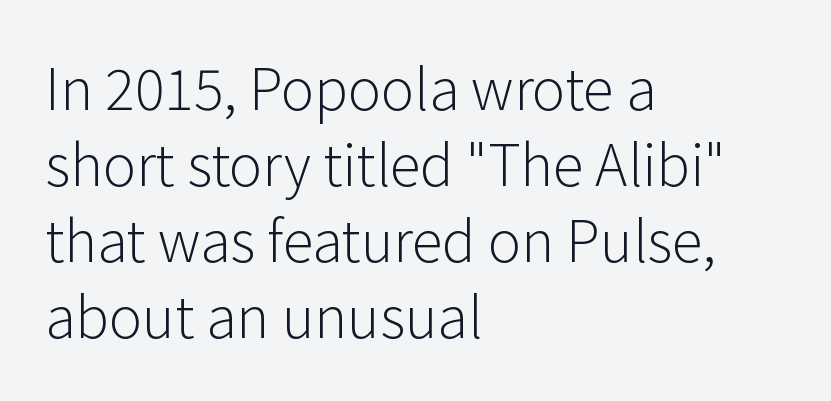
{"serif": "no", "italic": "no", "bold": "no", "weight": "light", "width": "normal", "stroke_contrast": "low", "x_height": "medium", "monospaced": "no", "underline": "no", "align": "left", "line_spacing": "normal", "line_spacing_ratio": 1.36, "letter_spacing": "normal", "letter_spacing_em": 0.0, "glyph_px": 56}
